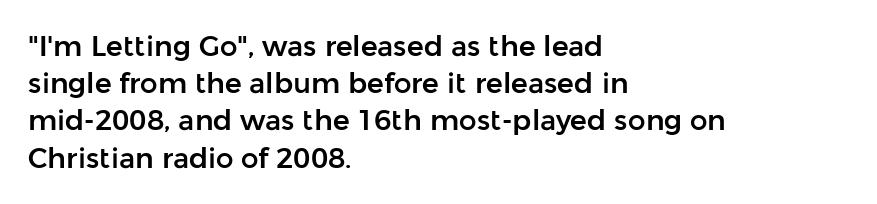
Letterform terminals end flat and unadorned throughout the passage. Upright lettering throughout. A typesetter would call this proportional, since set widths differ per character. Letter spacing: default. The block of text has a typical density, with ordinary space between rows.
